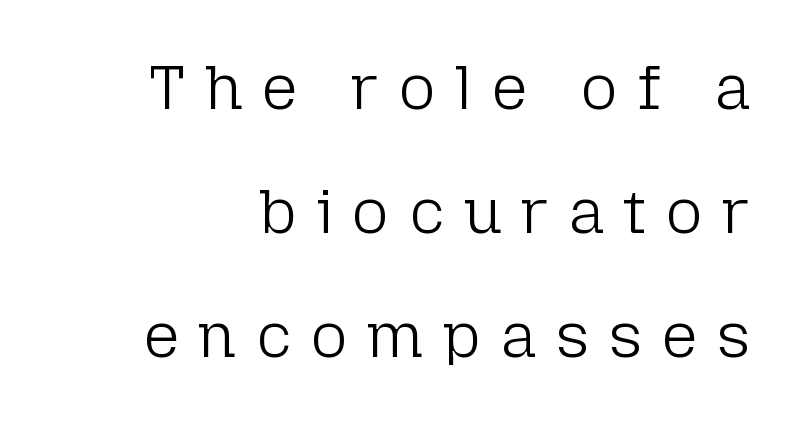
The image shows 63 px light sans-serif type, upright; set loose line spacing (1.97x), unusually wide letter spacing (+0.31 em), not underlined; low stroke contrast and a medium x-height.
